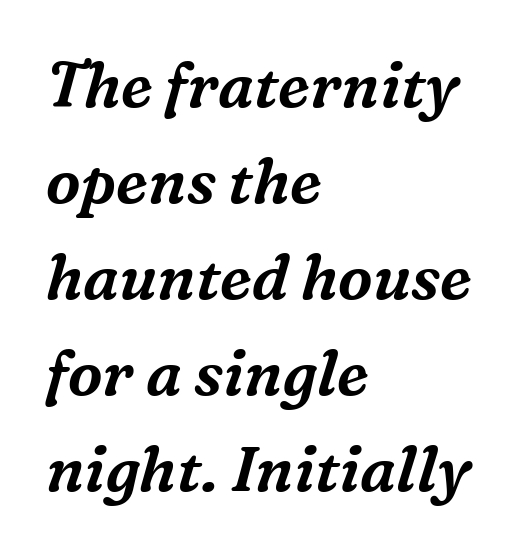
The zone under the glyphs is completely vacant. The letters advance in unequal steps, a hallmark of proportional type. The typesetter chose a ragged-right arrangement here. The type family on display is of the serif kind.
